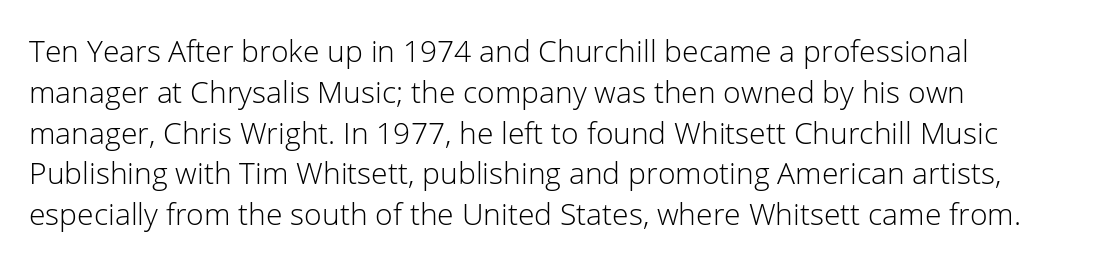
Q: Is the text bold? A: No.
Q: Is the text italic (slanted)? A: No, it is upright.
Q: Is the typeface a serif or a sans-serif typeface? A: Sans-serif.
Q: Is the text underlined? A: No.
Q: Is the spacing between letters normal or unusually wide? A: Normal.
Q: Is the spacing between lines tight, normal or loose? A: Normal.
Q: Width (condensed, normal, or wide)? A: Normal.
Q: Stroke contrast? A: Low.
Q: x-height? A: Medium.
Q: Monospaced? A: No.
